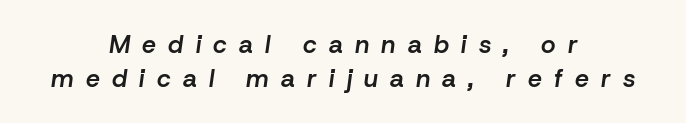
Evenly set lines give the paragraph a standard silhouette. Compared with typical body copy, the letter spacing here is much looser. When letters slant like this, we call the style italic. Semibold letterforms, between regular and bold.
